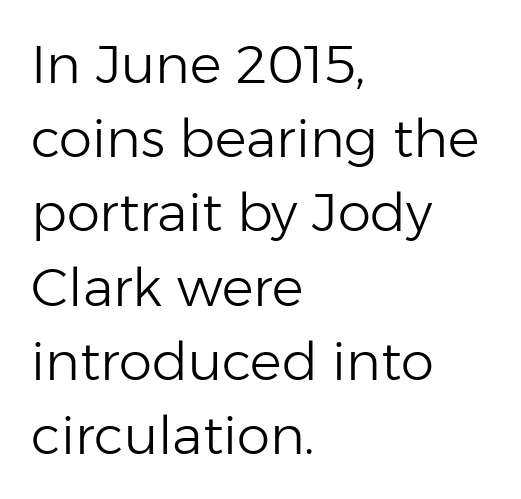
The characters are drawn with everyday or finer stroke widths. The letters stand upright; this is a roman face. Baseline-to-baseline distance is the conventional proportion of letter height. No extra tracking has been applied to these lines. The space directly below the letters is spotless. Look at the bottom of the vertical strokes: they stop flat, with no serifs.
